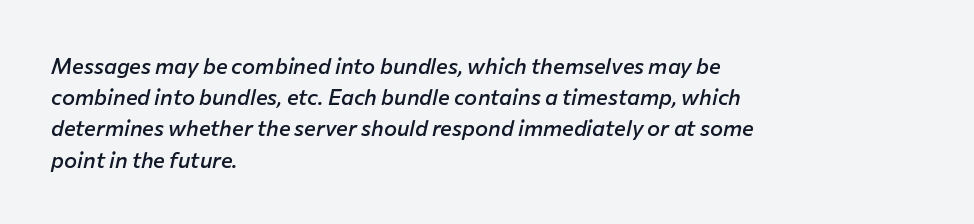
Typesetter's note: demi weight, one step under bold. The passage shown stacks its lines at a standard gap. Lines of text with bare space underneath. Notice how the passage keeps a crisp vertical edge on the left only. The text carries the slant typical of an italic or oblique font.
